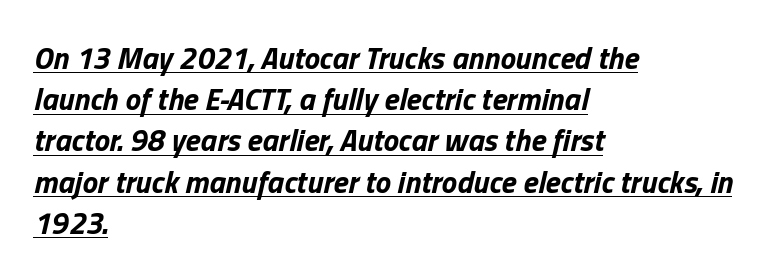
Q: Is the text bold? A: Yes.
Q: Is the text italic (slanted)? A: Yes, it leans right by about 13 degrees.
Q: Is the text underlined? A: Yes.
Q: How is the paragraph aligned? A: Left-aligned.
Q: Is the spacing between letters normal or unusually wide? A: Normal.
Q: Is the spacing between lines tight, normal or loose? A: Normal.
Q: Width (condensed, normal, or wide)? A: Normal.
Q: Stroke contrast? A: Low.
Q: x-height? A: Medium.
Q: Monospaced? A: No.
